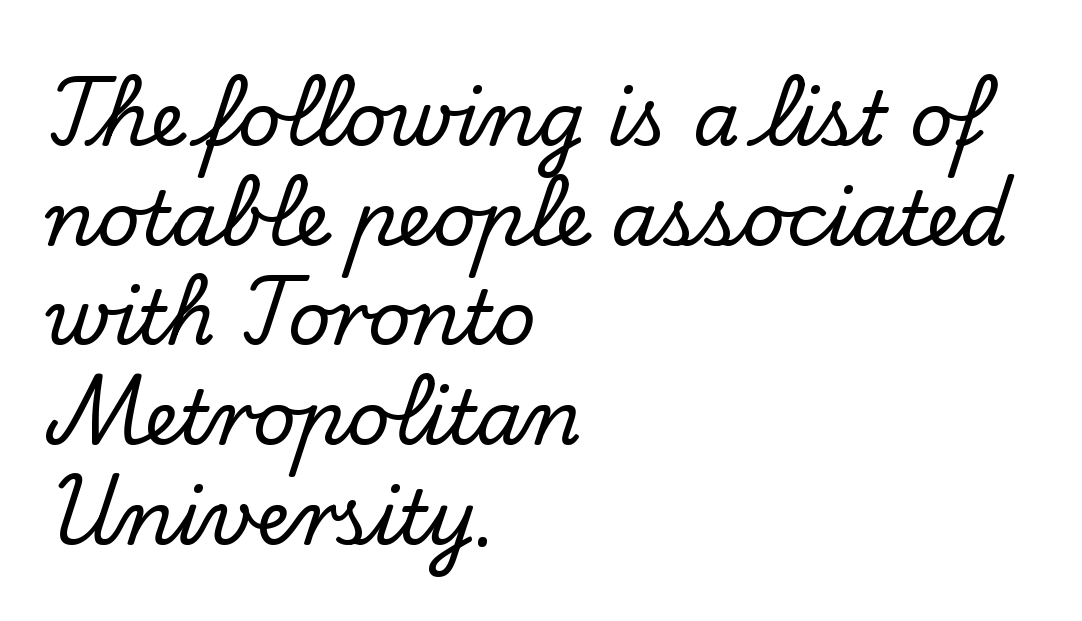
Q: Is the text italic (slanted)? A: Yes.
Q: Is the typeface a serif or a sans-serif typeface? A: Serif.
Q: Is the text underlined? A: No.
Q: How is the paragraph aligned? A: Left-aligned.
Q: Is the spacing between letters normal or unusually wide? A: Normal.
Q: Is the spacing between lines tight, normal or loose? A: Normal.
Q: Width (condensed, normal, or wide)? A: Normal.
Q: Stroke contrast? A: Low.
Q: x-height? A: Small.
Q: Monospaced? A: No.
